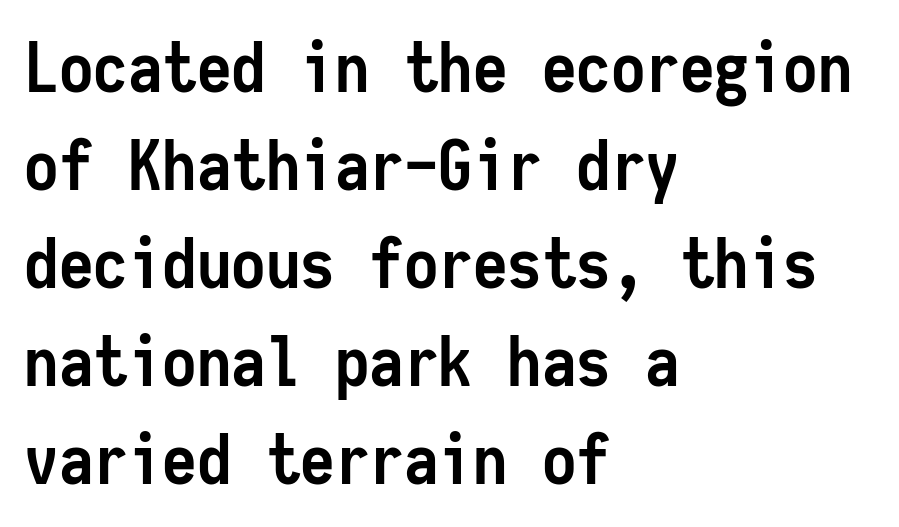
{"serif": "no", "italic": "no", "bold": "yes", "weight": "semibold", "width": "condensed", "stroke_contrast": "low", "x_height": "medium", "monospaced": "yes", "underline": "no", "align": "left", "line_spacing": "normal", "line_spacing_ratio": 1.42, "letter_spacing": "normal", "letter_spacing_em": 0.0, "glyph_px": 69}
